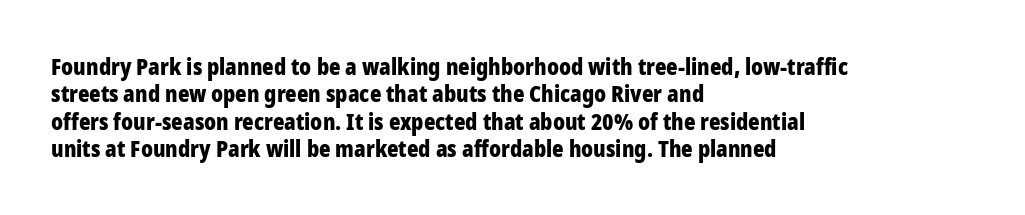
Chunky letters — that's bold for sure. Caption: standard tracking, unaltered. Descenders are the only things crossing below the line. Typeset ragged right — the left edge is the straight one. The letters stand upright; this is a roman face.
